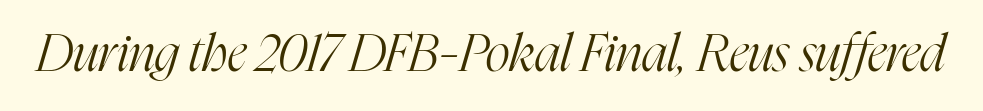
The image shows 52 px light, condensed serif type, italic (leaning right); set normal letter spacing, not underlined; high stroke contrast and a medium x-height.
